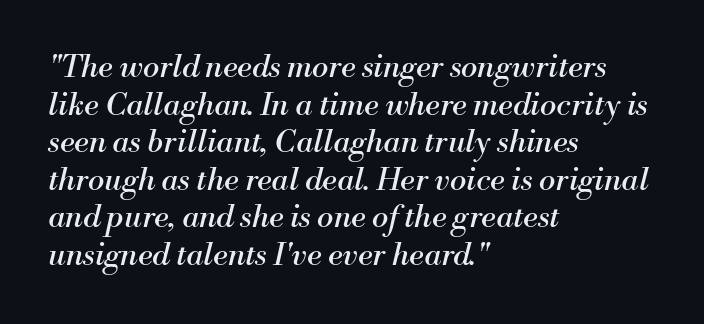
The image shows 31 px regular-weight serif type, italic (leaning right); set left-aligned, line spacing 1.21x, normal letter spacing, not underlined; medium stroke contrast and a small x-height.
